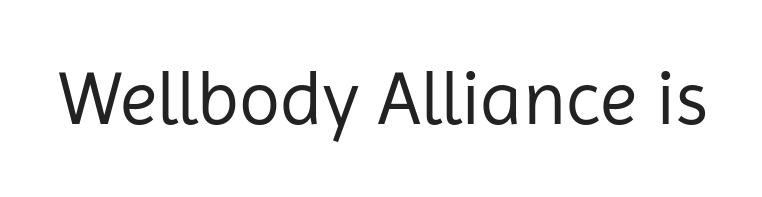
Here the designer chose a conventional face with non-uniform glyph widths. To sum up the face: it is a sans, with no serifs. A bare baseline throughout the passage. In terms of posture, this sample is upright. Compared with a typical body face, this is equally light or lighter still. The rendering keeps characters at their native spacing.
